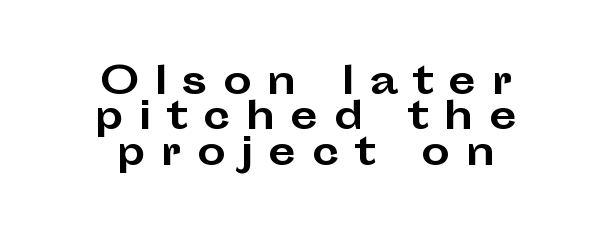
The image shows 36 px bold, wide sans-serif type, upright; set centered, tight line spacing (0.98x), unusually wide letter spacing (+0.42 em), not underlined; low stroke contrast and a medium x-height.
